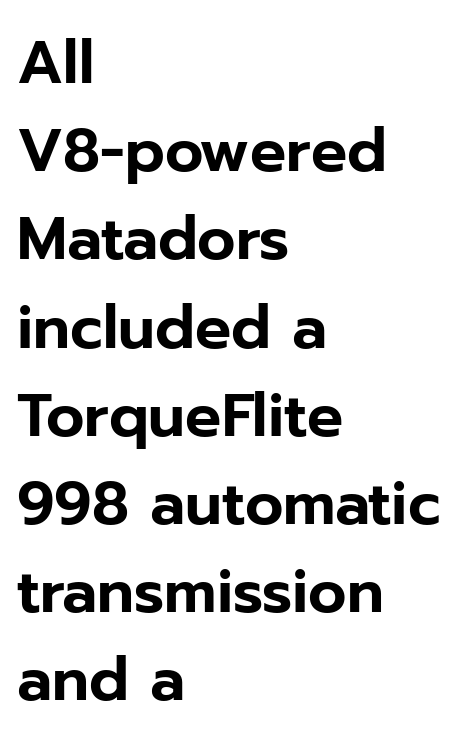
{"serif": "no", "italic": "no", "width": "normal", "stroke_contrast": "low", "x_height": "medium", "monospaced": "no", "underline": "no", "align": "left", "line_spacing": "normal", "line_spacing_ratio": 1.47, "letter_spacing": "normal", "letter_spacing_em": 0.0, "glyph_px": 60}
